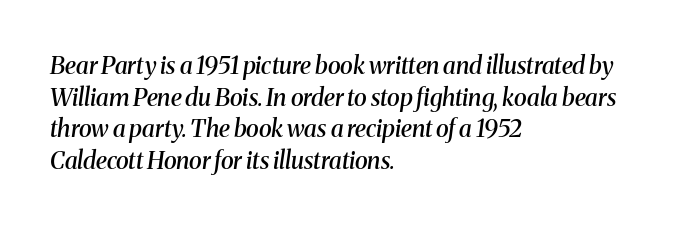
The image shows 24 px text type, italic (leaning right); set left-aligned, normal line spacing (1.32x), normal letter spacing, not underlined.
